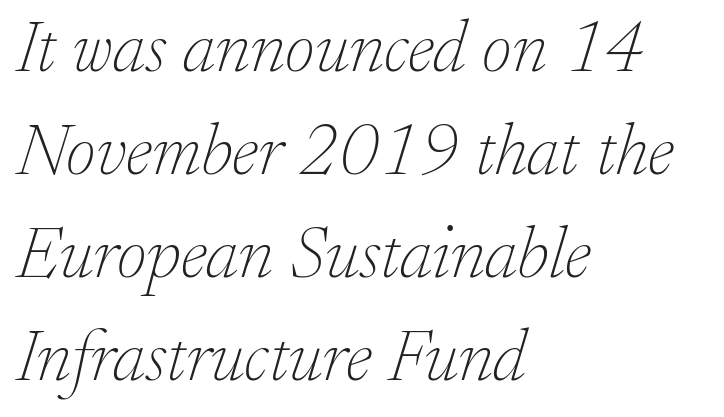
When letters slant like this, we call the style italic. Here the designer chose a conventional face with non-uniform glyph widths. The rag falls on the right side of this text block. Regular leading. Stroke thickness stays within the range of a standard reading face or lighter.
